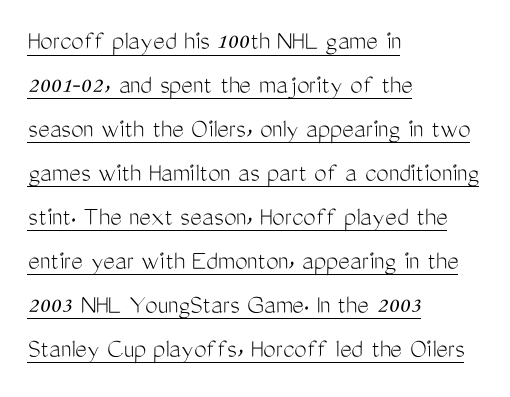
The image shows 28 px light, condensed sans-serif type, upright; set left-aligned, normal line spacing (1.57x), normal letter spacing, underlined; medium stroke contrast and a medium x-height.
